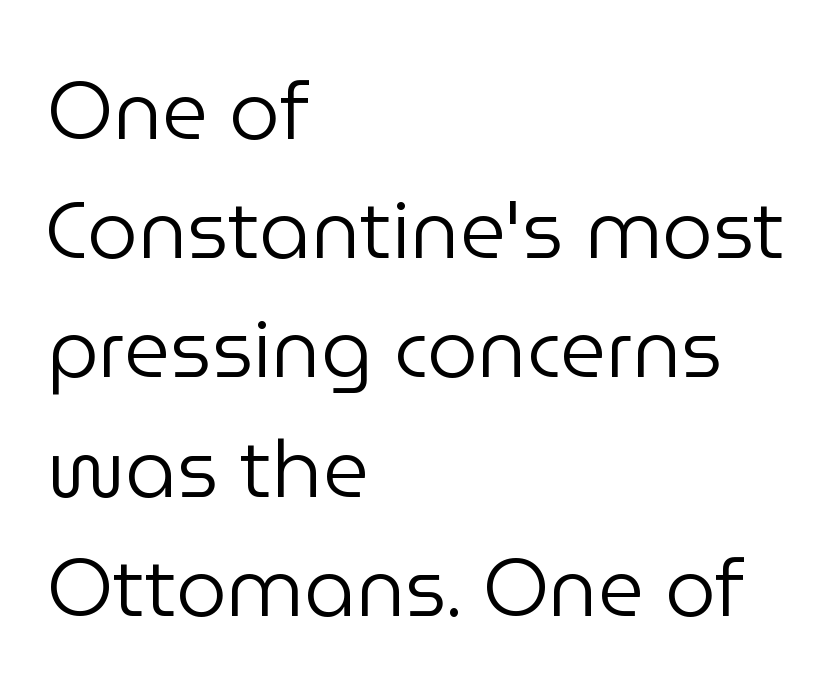
{"serif": "no", "italic": "no", "bold": "no", "weight": "regular", "width": "normal", "stroke_contrast": "low", "x_height": "medium", "monospaced": "no", "underline": "no", "align": "left", "line_spacing": "normal", "line_spacing_ratio": 1.49, "letter_spacing": "normal", "letter_spacing_em": 0.0, "glyph_px": 80}
